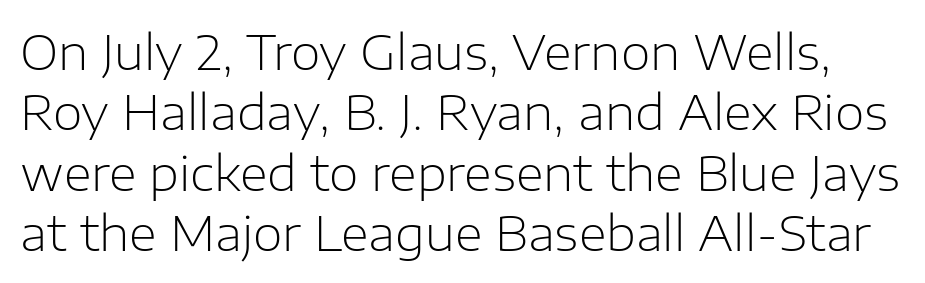
{"serif": "no", "italic": "no", "bold": "no", "weight": "light", "width": "normal", "stroke_contrast": "low", "x_height": "medium", "monospaced": "no", "underline": "no", "line_spacing": "normal", "line_spacing_ratio": 1.26, "letter_spacing": "normal", "letter_spacing_em": 0.0, "glyph_px": 48}
